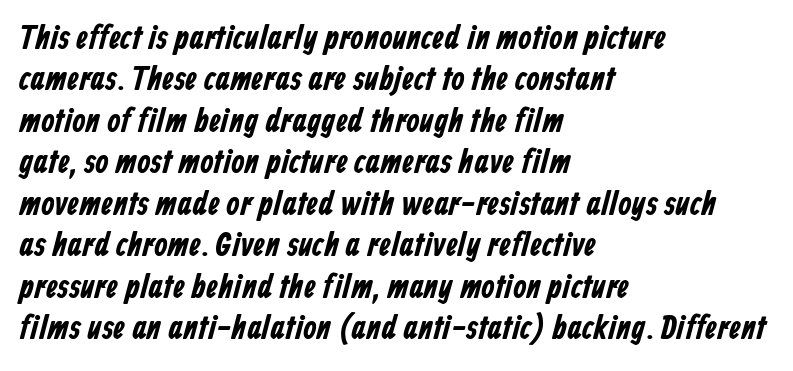
{"serif": "no", "width": "condensed", "stroke_contrast": "low", "x_height": "medium", "monospaced": "no", "underline": "no", "align": "left", "line_spacing_ratio": 1.22, "letter_spacing": "normal", "letter_spacing_em": 0.0, "glyph_px": 34}
